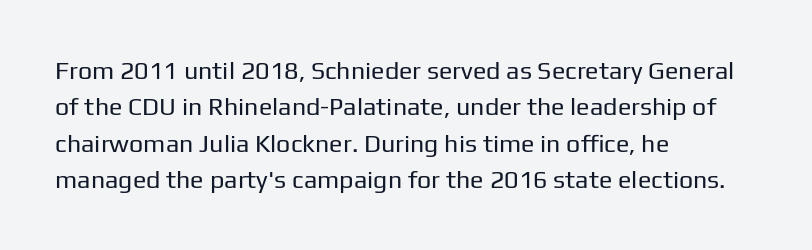
The image shows 25 px text type, upright; set left-aligned, normal line spacing (1.46x), normal letter spacing, not underlined.
